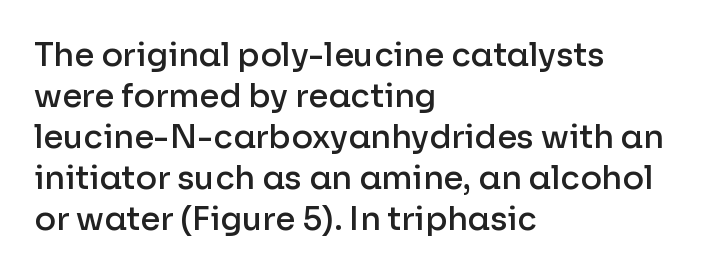
The compositor pushed each line to the left boundary. This is sans-serif lettering, the kind often seen on screens and signage. Caption: semibold face, moderately heavy strokes. The gaps between neighbouring characters are ordinary and unremarkable.
